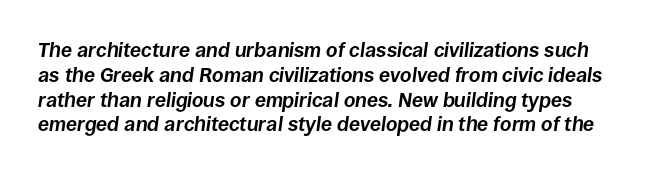
Pretty heavy lettering here — definitely bold. This rendering leaves character spacing at its baseline value. Beneath every word, the page is bare. Quick note: italic.
